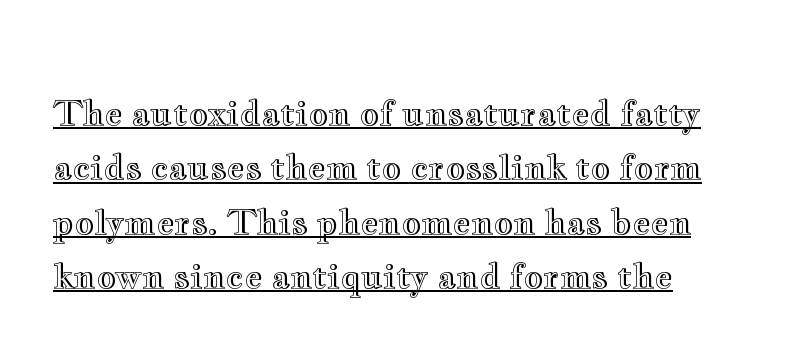
The image shows 34 px wide type, upright; set normal line spacing (1.6x), normal letter spacing, underlined; a small x-height.
